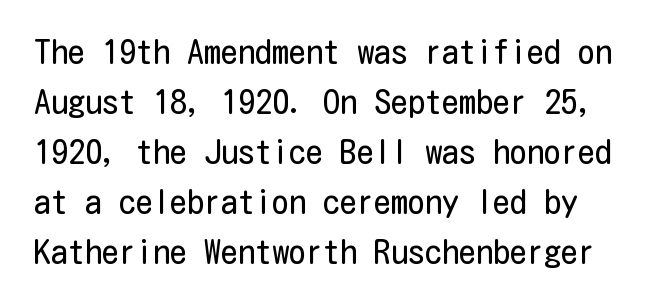
{"serif": "no", "italic": "no", "bold": "no", "weight": "regular", "width": "condensed", "stroke_contrast": "low", "x_height": "medium", "underline": "no", "line_spacing": "normal", "line_spacing_ratio": 1.47, "letter_spacing": "normal", "letter_spacing_em": 0.0, "glyph_px": 34}
